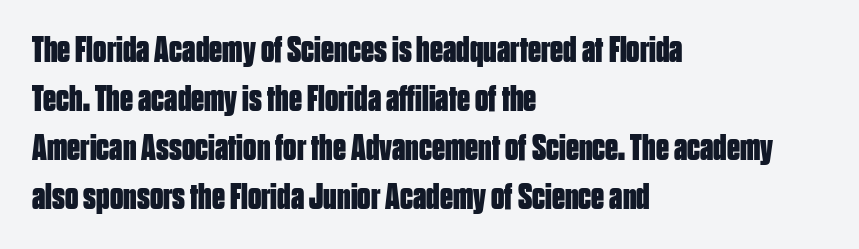
Q: Is the text bold? A: Yes.
Q: Is the text italic (slanted)? A: No, it is upright.
Q: Is the typeface a serif or a sans-serif typeface? A: Sans-serif.
Q: Is the text underlined? A: No.
Q: How is the paragraph aligned? A: Left-aligned.
Q: Is the spacing between letters normal or unusually wide? A: Normal.
Q: Is the spacing between lines tight, normal or loose? A: Normal.
Q: Width (condensed, normal, or wide)? A: Condensed.
Q: Stroke contrast? A: Low.
Q: x-height? A: Large.
Q: Monospaced? A: No.
